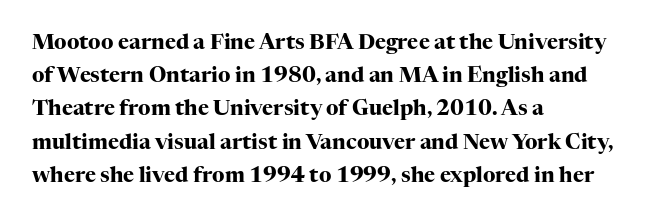
Q: Is the text bold? A: Yes.
Q: Is the text italic (slanted)? A: No, it is upright.
Q: Is the text underlined? A: No.
Q: How is the paragraph aligned? A: Left-aligned.
Q: Is the spacing between letters normal or unusually wide? A: Normal.
Q: Is the spacing between lines tight, normal or loose? A: Normal.
